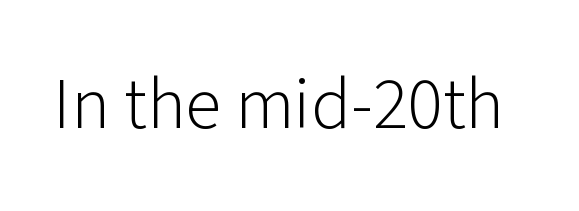
The strip under each line holds only bare page. A roman cut, with each character standing at attention. What stands out about the letter spacing? Nothing — it is the standard amount. Weight: regular or lighter.
